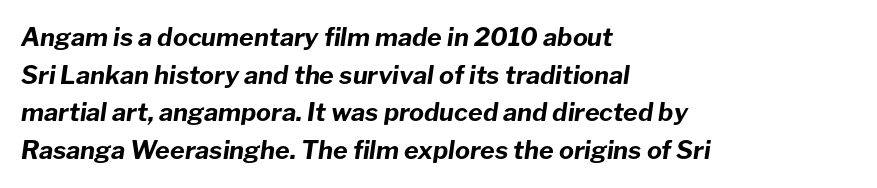
Tall strokes in this sample are angled rather than plumb. Between one letter and the next there's only the usual sliver of space. In terms of leading, this rendering sits right in the middle. Plain, unruled lines of type. This rendering uses left alignment, leaving the right contour irregular.
